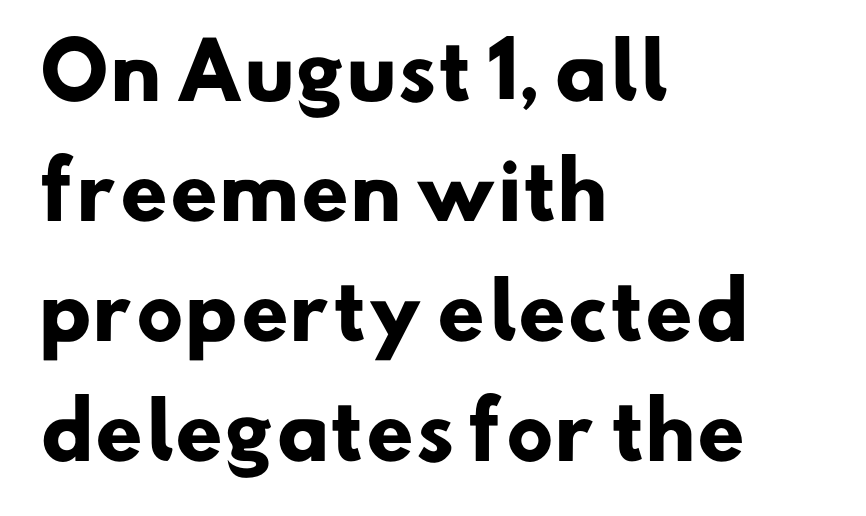
{"serif": "no", "bold": "yes", "weight": "heavy", "width": "normal", "stroke_contrast": "low", "x_height": "small", "monospaced": "no", "underline": "no", "align": "left", "line_spacing": "normal", "line_spacing_ratio": 1.58, "letter_spacing": "normal", "letter_spacing_em": 0.0, "glyph_px": 76}
